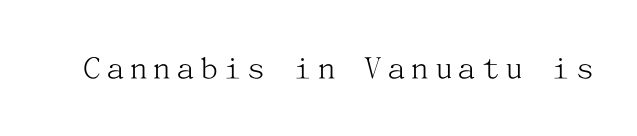
{"serif": "yes", "italic": "no", "bold": "no", "weight": "light", "width": "normal", "stroke_contrast": "medium", "x_height": "medium", "underline": "no", "glyph_px": 35}
